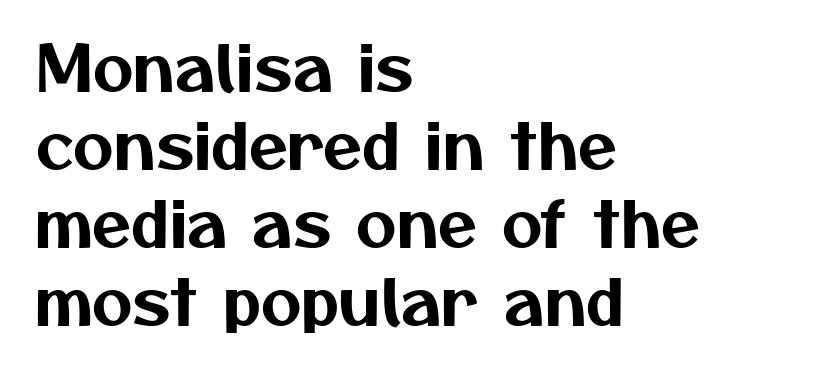
Q: Is the typeface a serif or a sans-serif typeface? A: Sans-serif.
Q: Is the text underlined? A: No.
Q: How is the paragraph aligned? A: Left-aligned.
Q: Is the spacing between letters normal or unusually wide? A: Normal.
Q: Width (condensed, normal, or wide)? A: Normal.
Q: Stroke contrast? A: Medium.
Q: x-height? A: Medium.
Q: Monospaced? A: No.
